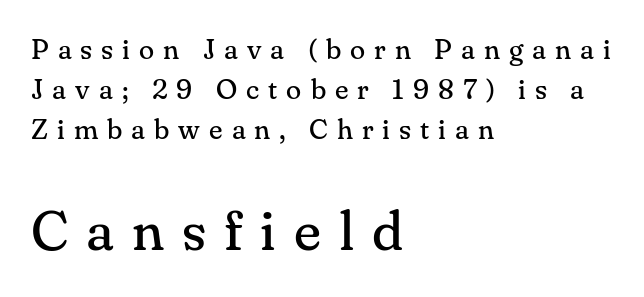
Q: Is the text bold? A: No.
Q: Is the text italic (slanted)? A: No, it is upright.
Q: Is the typeface a serif or a sans-serif typeface? A: Serif.
Q: Is the text underlined? A: No.
Q: How is the paragraph aligned? A: Left-aligned.
Q: Is the spacing between letters normal or unusually wide? A: Unusually wide.
Q: Is the spacing between lines tight, normal or loose? A: Normal.
Q: Which block of text is set in a larger size, the first (top) or the second (bottom)? A: The second (bottom) one.
Q: Width (condensed, normal, or wide)? A: Normal.
Q: Stroke contrast? A: Medium.
Q: x-height? A: Small.
Q: Monospaced? A: No.
